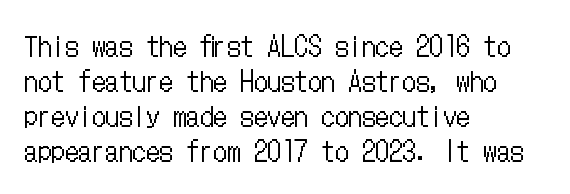
Style check: upright. Plain, unruled lines of type. The paragraph has a hard left edge and a soft right edge. This rendering leaves character spacing at its baseline value. A typesetter would call this leading conventional body-copy spacing. These glyphs show unthickened strokes, regular width or finer.
